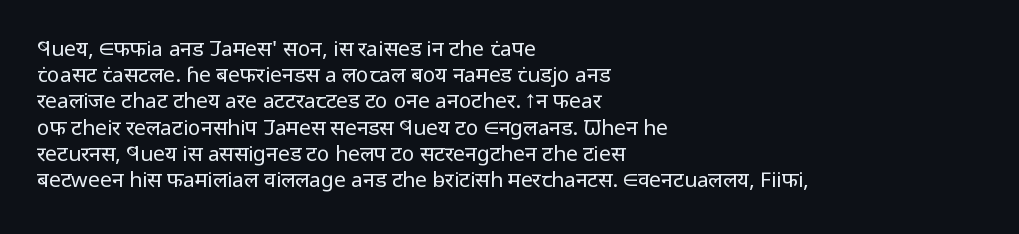
The image shows 21 px text type, upright; set left-aligned, normal line spacing (1.25x), normal letter spacing, not underlined.
